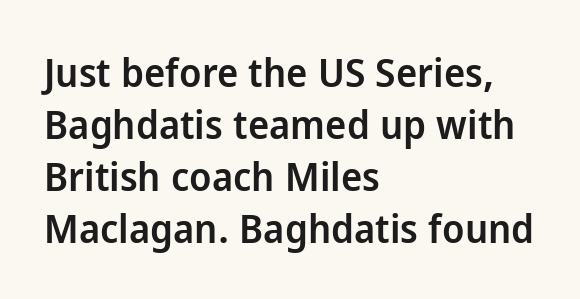
The gaps between neighbouring characters are ordinary and unremarkable. Quick note: not italic, upright. The space beneath each line is pristine and unruled. Horizontal bands of white between lines are of average thickness.
